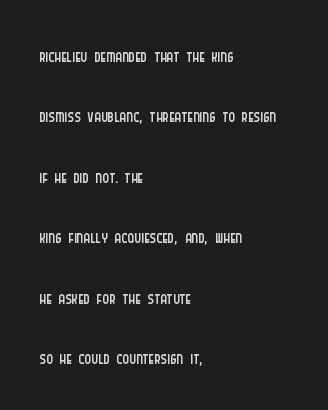
Q: Is the text bold? A: No.
Q: Is the text italic (slanted)? A: No, it is upright.
Q: Is the text underlined? A: No.
Q: How is the paragraph aligned? A: Left-aligned.
Q: Is the spacing between letters normal or unusually wide? A: Normal.
Q: Is the spacing between lines tight, normal or loose? A: Loose.
